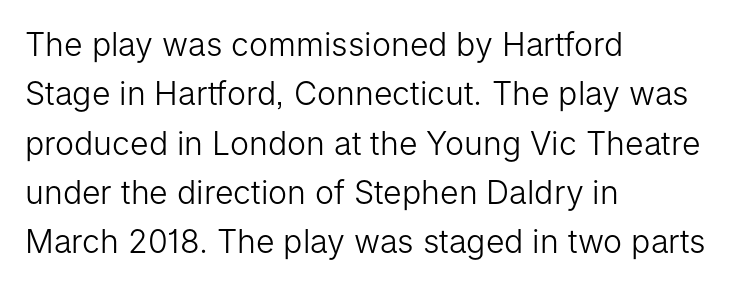
{"serif": "no", "italic": "no", "bold": "no", "weight": "light", "width": "normal", "stroke_contrast": "low", "x_height": "medium", "monospaced": "no", "underline": "no", "align": "left", "line_spacing": "normal", "line_spacing_ratio": 1.54, "letter_spacing": "normal", "letter_spacing_em": 0.0, "glyph_px": 32}
